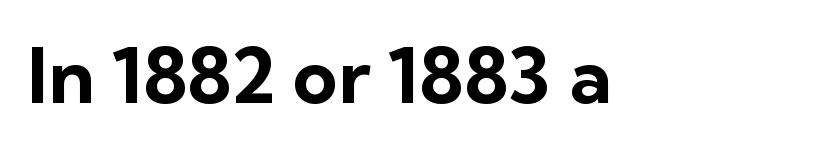
Q: Is the text bold? A: Yes.
Q: Is the text italic (slanted)? A: No, it is upright.
Q: Is the typeface a serif or a sans-serif typeface? A: Sans-serif.
Q: Is the text underlined? A: No.
Q: Is the spacing between letters normal or unusually wide? A: Normal.
Q: Width (condensed, normal, or wide)? A: Normal.
Q: Stroke contrast? A: Low.
Q: x-height? A: Medium.
Q: Monospaced? A: No.
